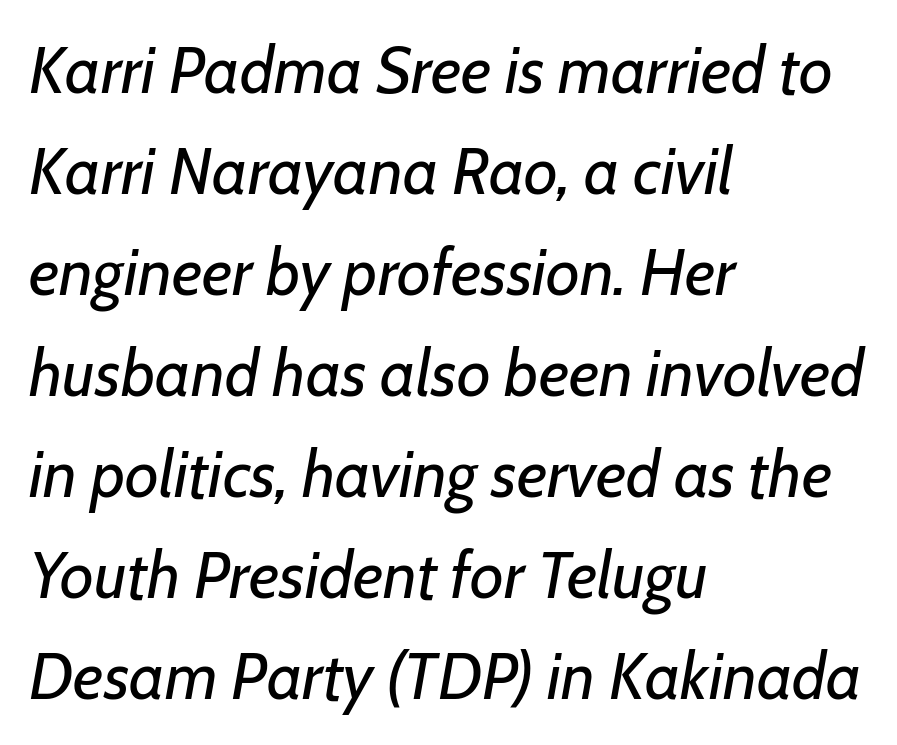
Q: Is the text bold? A: No.
Q: Is the text italic (slanted)? A: Yes, it leans right by about 7 degrees.
Q: Is the text underlined? A: No.
Q: How is the paragraph aligned? A: Left-aligned.
Q: Is the spacing between letters normal or unusually wide? A: Normal.
Q: Is the spacing between lines tight, normal or loose? A: Normal.
Q: Width (condensed, normal, or wide)? A: Normal.
Q: Stroke contrast? A: Low.
Q: x-height? A: Medium.
Q: Monospaced? A: No.
